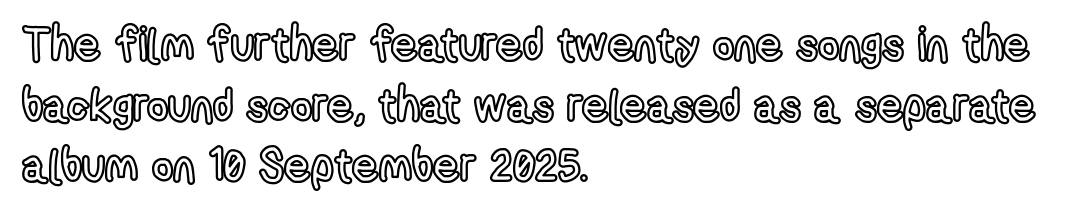
The image shows 46 px condensed type, upright; set left-aligned, normal line spacing (1.32x), normal letter spacing, not underlined; a medium x-height.
